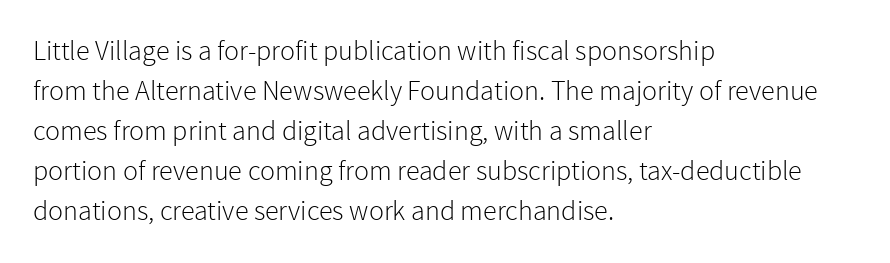
{"serif": "no", "italic": "no", "bold": "no", "weight": "light", "width": "normal", "stroke_contrast": "low", "x_height": "medium", "monospaced": "no", "underline": "no", "align": "left", "line_spacing": "normal", "line_spacing_ratio": 1.43, "letter_spacing": "normal", "letter_spacing_em": 0.0, "glyph_px": 28}
